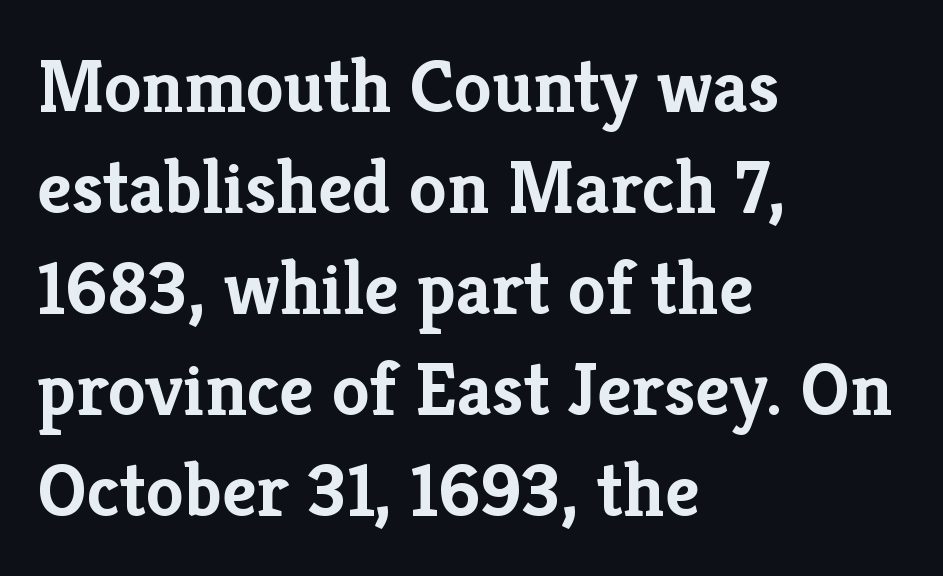
{"serif": "yes", "italic": "no", "bold": "yes", "weight": "semibold", "width": "normal", "stroke_contrast": "low", "x_height": "medium", "monospaced": "no", "underline": "no", "align": "left", "line_spacing": "normal", "line_spacing_ratio": 1.33, "letter_spacing": "normal", "letter_spacing_em": 0.0, "glyph_px": 76}
